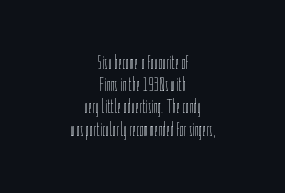
Q: Is the text bold? A: No.
Q: Is the text italic (slanted)? A: No, it is upright.
Q: Is the text underlined? A: No.
Q: How is the paragraph aligned? A: Centered.
Q: Is the spacing between letters normal or unusually wide? A: Normal.
Q: Is the spacing between lines tight, normal or loose? A: Tight.
